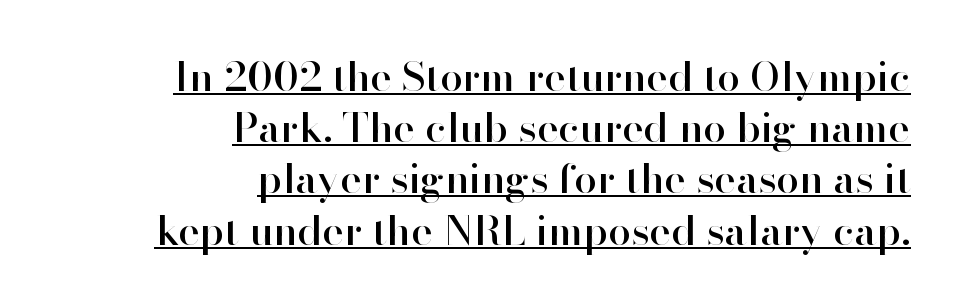
Q: Is the text italic (slanted)? A: No, it is upright.
Q: Is the typeface a serif or a sans-serif typeface? A: Sans-serif.
Q: Is the text underlined? A: Yes.
Q: How is the paragraph aligned? A: Right-aligned.
Q: Is the spacing between letters normal or unusually wide? A: Normal.
Q: Is the spacing between lines tight, normal or loose? A: Normal.
Q: Width (condensed, normal, or wide)? A: Normal.
Q: Stroke contrast? A: High.
Q: x-height? A: Small.
Q: Monospaced? A: No.
